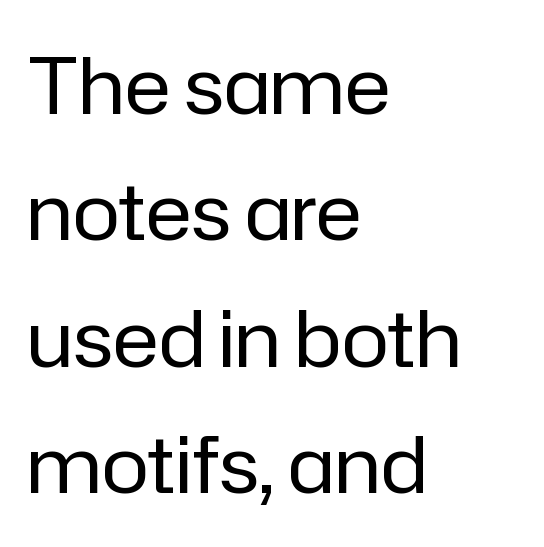
The image shows 79 px regular-weight sans-serif type, upright; set left-aligned, normal line spacing (1.6x), normal letter spacing, not underlined; low stroke contrast and a medium x-height.
